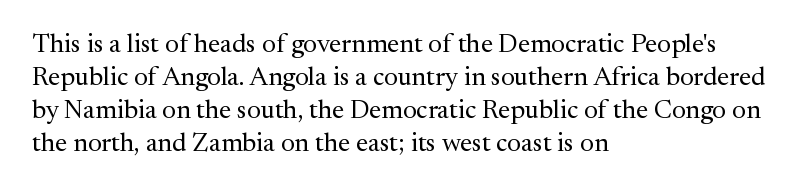
{"italic": "no", "bold": "no", "underline": "no", "align": "left", "line_spacing": "normal", "line_spacing_ratio": 1.27, "letter_spacing": "normal", "letter_spacing_em": 0.0, "glyph_px": 26}
